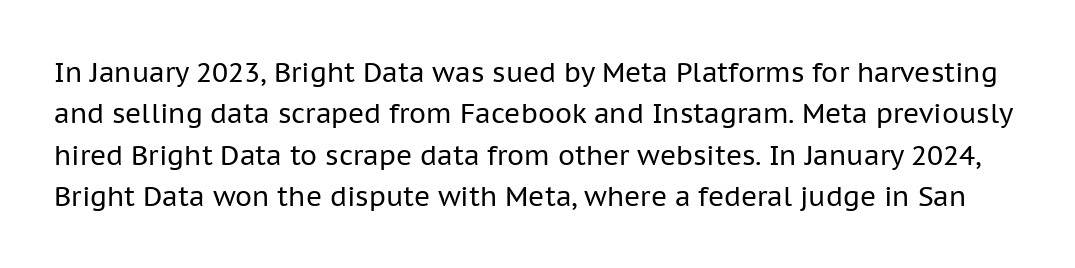
Q: Is the text bold? A: No.
Q: Is the text italic (slanted)? A: No, it is upright.
Q: Is the text underlined? A: No.
Q: Is the spacing between letters normal or unusually wide? A: Normal.
Q: Is the spacing between lines tight, normal or loose? A: Normal.
